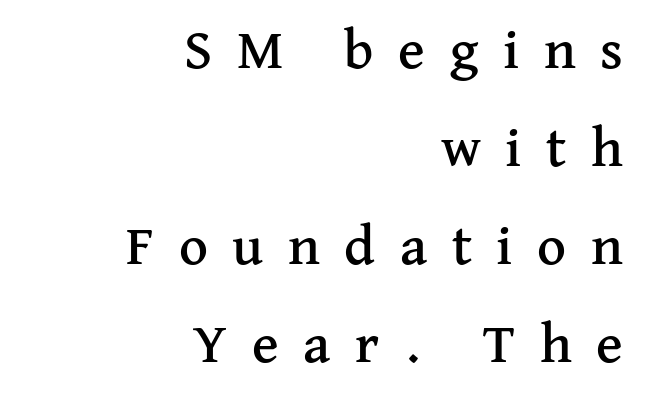
Q: Is the text italic (slanted)? A: No, it is upright.
Q: Is the typeface a serif or a sans-serif typeface? A: Serif.
Q: Is the text underlined? A: No.
Q: How is the paragraph aligned? A: Right-aligned.
Q: Is the spacing between letters normal or unusually wide? A: Unusually wide.
Q: Width (condensed, normal, or wide)? A: Normal.
Q: Stroke contrast? A: Medium.
Q: x-height? A: Medium.
Q: Monospaced? A: No.
